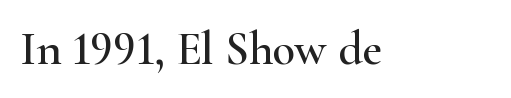
Q: Is the text italic (slanted)? A: No, it is upright.
Q: Is the typeface a serif or a sans-serif typeface? A: Serif.
Q: Is the text underlined? A: No.
Q: Is the spacing between letters normal or unusually wide? A: Normal.
Q: Width (condensed, normal, or wide)? A: Wide.
Q: Stroke contrast? A: High.
Q: x-height? A: Small.
Q: Monospaced? A: No.
